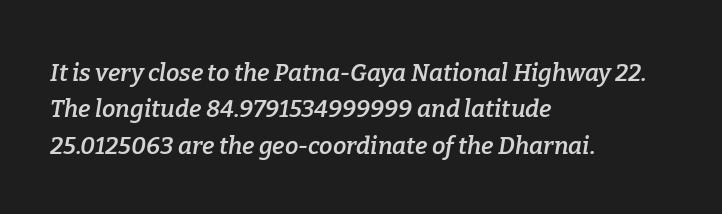
The image shows 24 px text type, italic (leaning right); set left-aligned, normal line spacing (1.52x), normal letter spacing, not underlined.
